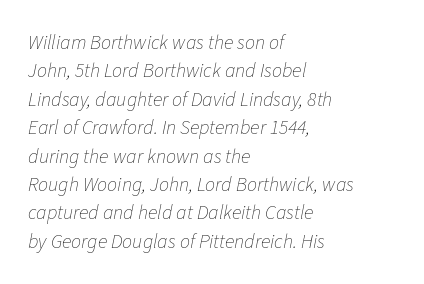
Q: Is the text bold? A: No.
Q: Is the text italic (slanted)? A: Yes, it leans right by about 11 degrees.
Q: Is the text underlined? A: No.
Q: How is the paragraph aligned? A: Left-aligned.
Q: Is the spacing between letters normal or unusually wide? A: Normal.
Q: Is the spacing between lines tight, normal or loose? A: Normal.
